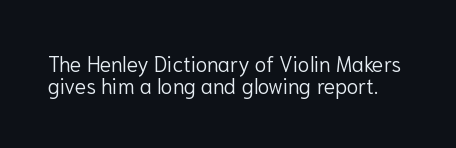
Here the glyphs are tracked normally, forming tight word shapes. Quick note: not italic, upright. If you measured baseline to baseline, you'd find a short distance. Counters stay open thanks to moderate or lighter strokes. Unmarked baselines from the first word to the last.
